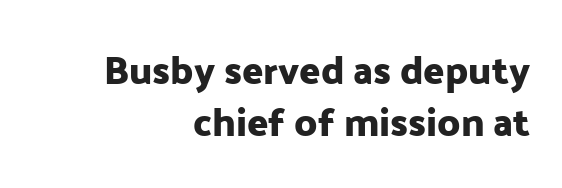
Q: Is the text italic (slanted)? A: No, it is upright.
Q: Is the typeface a serif or a sans-serif typeface? A: Sans-serif.
Q: Is the text underlined? A: No.
Q: How is the paragraph aligned? A: Right-aligned.
Q: Is the spacing between letters normal or unusually wide? A: Normal.
Q: Is the spacing between lines tight, normal or loose? A: Normal.
Q: Width (condensed, normal, or wide)? A: Normal.
Q: Stroke contrast? A: Low.
Q: x-height? A: Medium.
Q: Monospaced? A: No.
